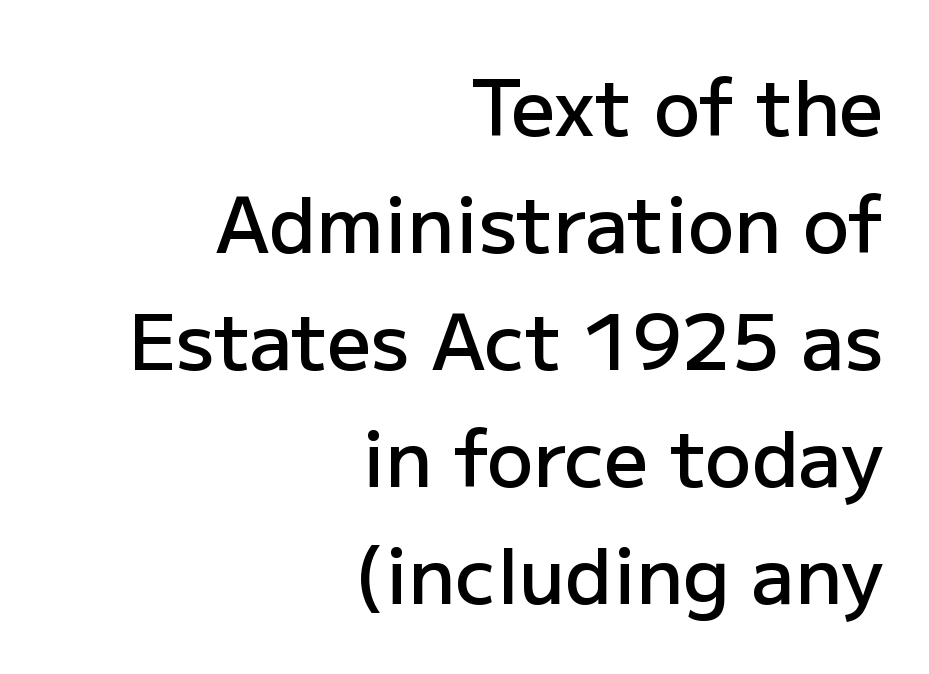
{"serif": "no", "italic": "no", "bold": "semi", "weight": "semibold", "width": "normal", "stroke_contrast": "low", "x_height": "medium", "monospaced": "no", "underline": "no", "align": "right", "line_spacing": "normal", "line_spacing_ratio": 1.52, "letter_spacing": "normal", "letter_spacing_em": 0.0, "glyph_px": 77}
